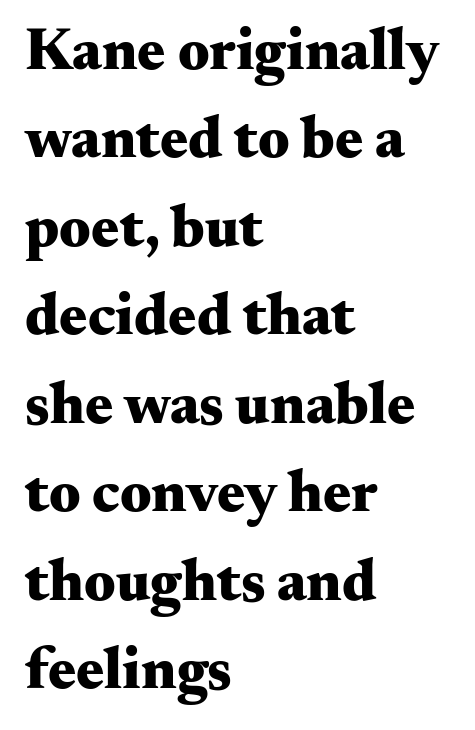
To sum up the face: it has serifs. Notice how the passage keeps a crisp vertical edge on the left only. The letters stand straight up with perfectly vertical stems. The line texture is even and compact thanks to regular tracking. Does the leading feel generous? No, just average.
